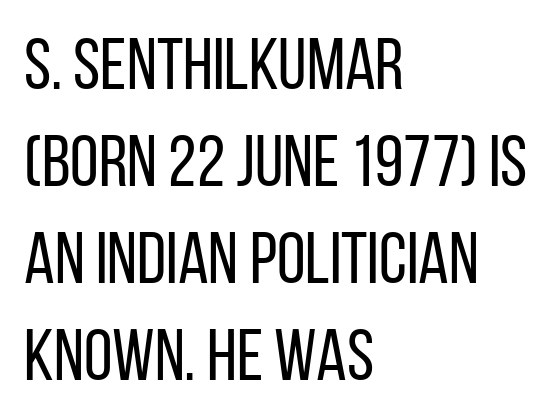
The image shows 73 px regular-weight, condensed sans-serif type, upright; set left-aligned, normal line spacing (1.33x), normal letter spacing, not underlined; low stroke contrast and a large x-height.
